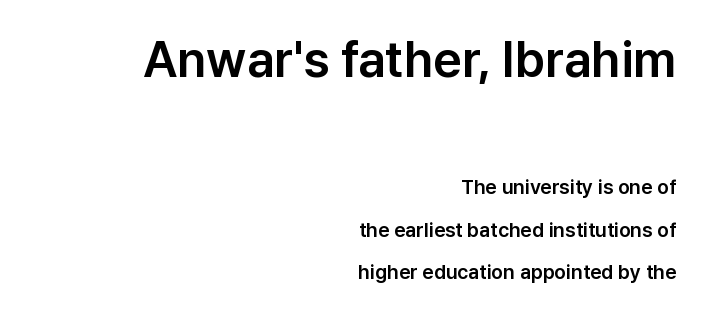
{"serif": "no", "italic": "no", "width": "normal", "stroke_contrast": "low", "x_height": "medium", "monospaced": "no", "underline": "no", "align": "right", "line_spacing": "loose", "line_spacing_ratio": 2.11, "letter_spacing": "normal", "letter_spacing_em": 0.0, "larger_block": "first", "size_ratio": 2.5, "glyph_px": 50}
